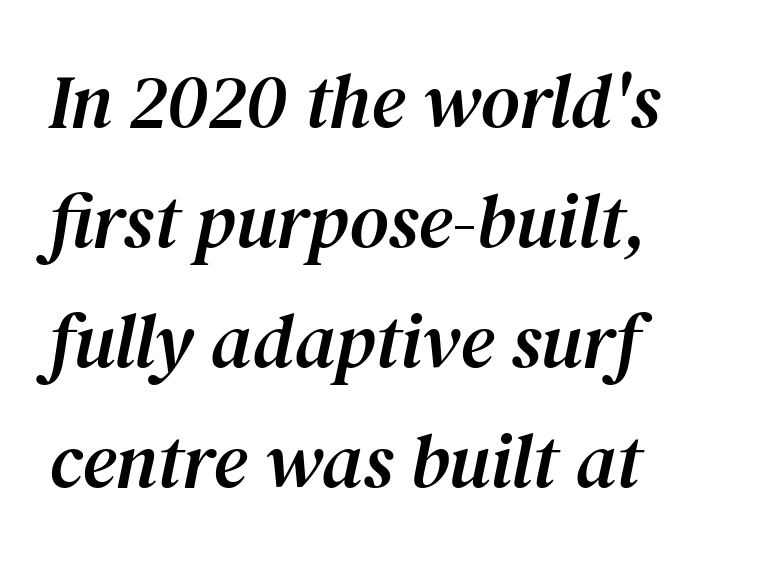
Tracking here is standard; glyphs follow each other at the usual distance. Which margin do the lines hug? The left one — the right edge is uneven. The string is rendered with underlining switched off. These lines were composed using italics.
